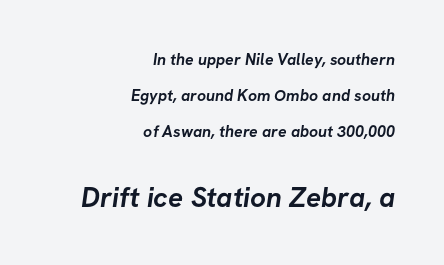
{"serif": "no", "bold": "yes", "weight": "semibold", "width": "normal", "stroke_contrast": "low", "x_height": "medium", "monospaced": "no", "underline": "no", "align": "right", "line_spacing": "loose", "line_spacing_ratio": 2.24, "letter_spacing": "normal", "letter_spacing_em": 0.0, "larger_block": "second", "size_ratio": 1.75, "glyph_px": 28}
